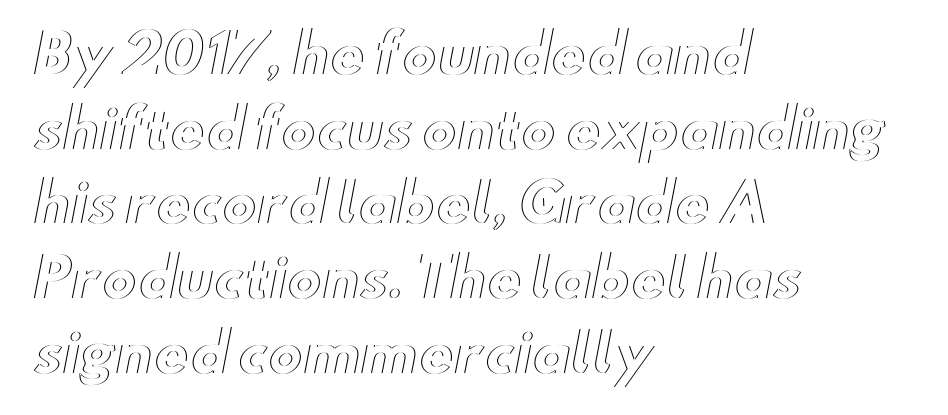
{"width": "wide", "x_height": "small", "monospaced": "no", "underline": "no", "align": "left", "line_spacing": "normal", "line_spacing_ratio": 1.41, "letter_spacing": "normal", "letter_spacing_em": 0.0, "glyph_px": 53}
